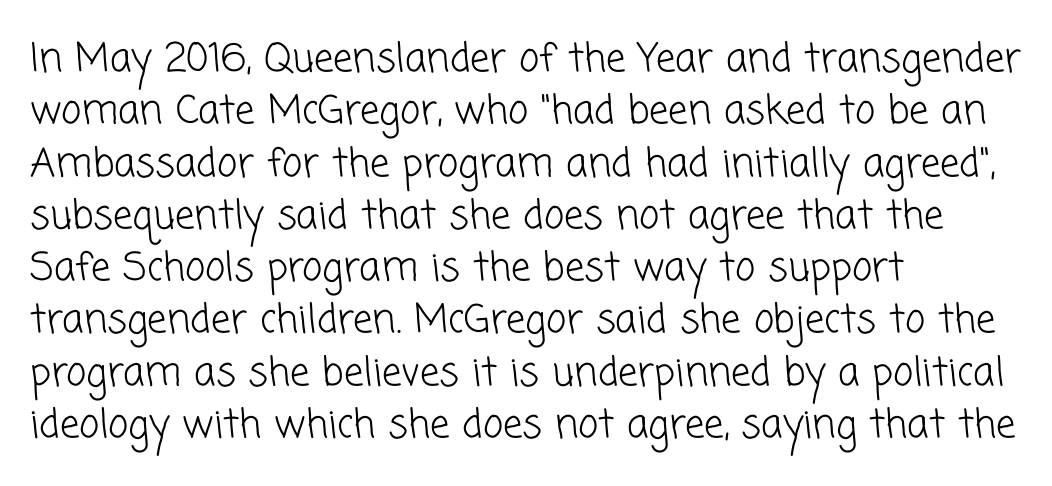
You can tell from the bare stems that sans-serif type was used. The gaps between neighbouring characters are ordinary and unremarkable. These lines sit exactly where default settings would place them. All the whitespace from short lines collects on the right. Words float on clear page, feet unadorned.
